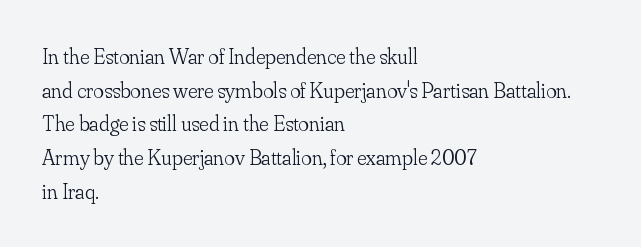
{"italic": "no", "bold": "no", "underline": "no", "align": "left", "line_spacing": "normal", "line_spacing_ratio": 1.53, "letter_spacing": "normal", "letter_spacing_em": 0.0, "glyph_px": 22}
